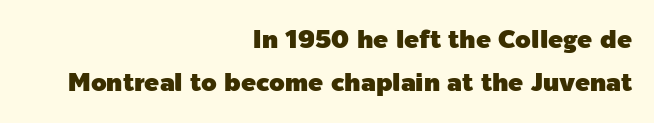
The image shows 25 px text type, upright; set right-aligned, line spacing 1.72x, normal letter spacing, not underlined.
